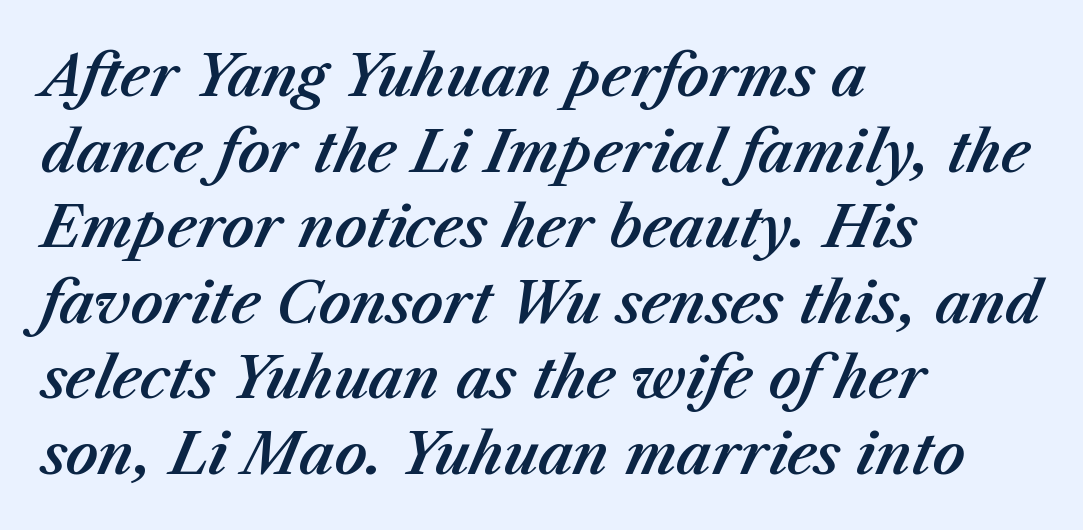
Designer's note — italics engaged. Interline gaps are of average width in this sample. Glyph-to-glyph distance matches everyday printed text. Descenders are the only things crossing below the line. Teacher's note: observe the even left margin — that is flush-left alignment. Note the varied advance widths — an 'i' is clearly narrower than an 'm'.
